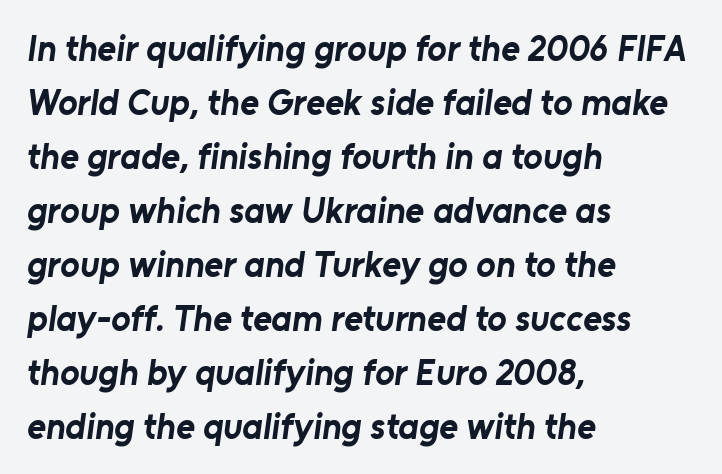
The image shows 36 px bold sans-serif type; set left-aligned, normal line spacing (1.5x), normal letter spacing, not underlined; low stroke contrast and a medium x-height.
